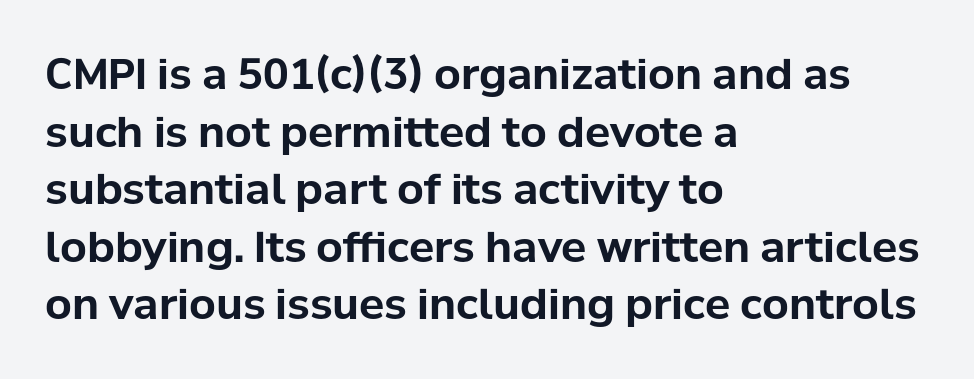
Q: Is the text bold? A: Yes.
Q: Is the text italic (slanted)? A: No, it is upright.
Q: Is the typeface a serif or a sans-serif typeface? A: Sans-serif.
Q: Is the text underlined? A: No.
Q: How is the paragraph aligned? A: Left-aligned.
Q: Is the spacing between letters normal or unusually wide? A: Normal.
Q: Is the spacing between lines tight, normal or loose? A: Normal.
Q: Width (condensed, normal, or wide)? A: Normal.
Q: Stroke contrast? A: Low.
Q: x-height? A: Medium.
Q: Monospaced? A: No.
